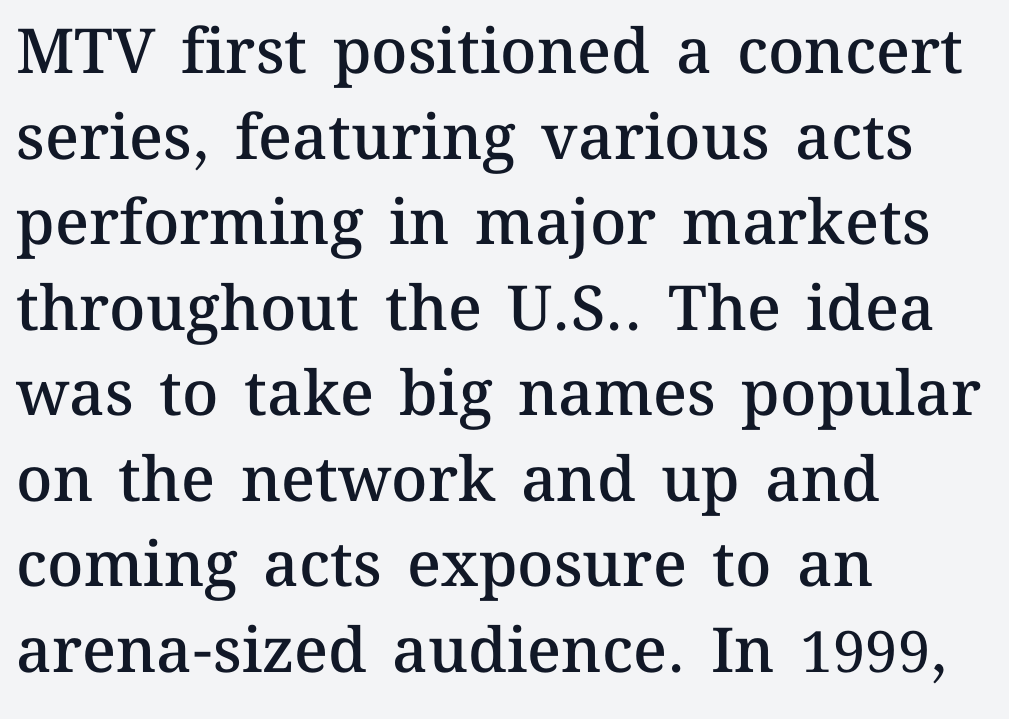
{"italic": "no", "bold": "semi", "weight": "semibold", "width": "normal", "stroke_contrast": "medium", "x_height": "medium", "monospaced": "no", "underline": "no", "align": "left", "line_spacing": "normal", "line_spacing_ratio": 1.38, "letter_spacing": "normal", "letter_spacing_em": 0.0, "glyph_px": 62}
